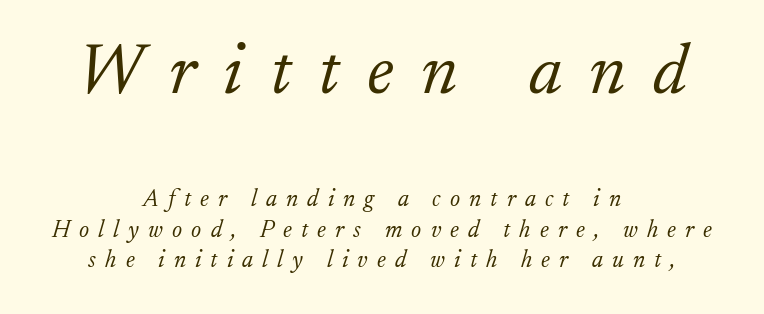
The image shows 72 px light serif type, italic (leaning right); set centered, normal line spacing (1.26x), unusually wide letter spacing (+0.38 em), not underlined; the first (top) block is 3.0x larger; low stroke contrast and a small x-height.
